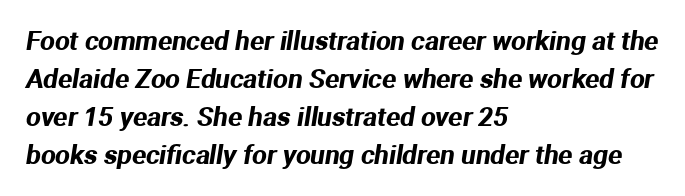
Q: Is the text underlined? A: No.
Q: How is the paragraph aligned? A: Left-aligned.
Q: Is the spacing between letters normal or unusually wide? A: Normal.
Q: Is the spacing between lines tight, normal or loose? A: Normal.
